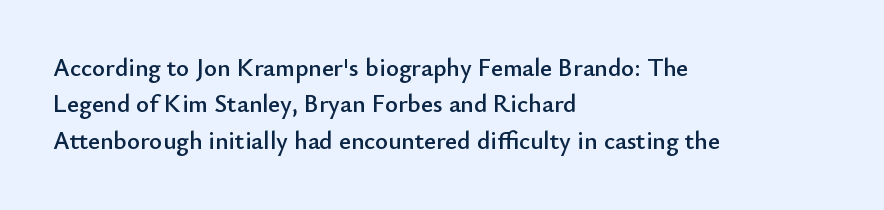
Q: Is the text italic (slanted)? A: No, it is upright.
Q: Is the text underlined? A: No.
Q: How is the paragraph aligned? A: Left-aligned.
Q: Is the spacing between letters normal or unusually wide? A: Normal.
Q: Is the spacing between lines tight, normal or loose? A: Normal.
